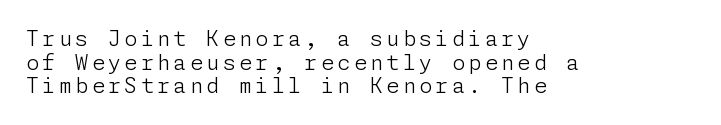
Q: Is the text bold? A: No.
Q: Is the text italic (slanted)? A: No, it is upright.
Q: Is the text underlined? A: No.
Q: How is the paragraph aligned? A: Left-aligned.
Q: Is the spacing between lines tight, normal or loose? A: Tight.
